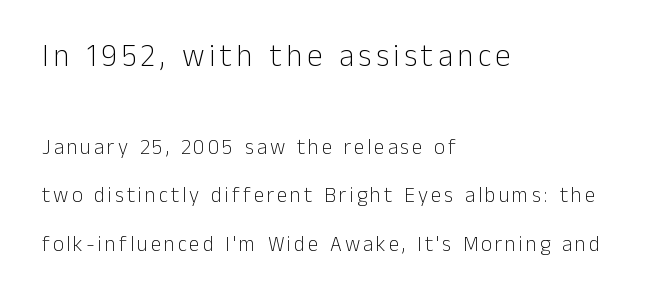
The image shows 31 px light sans-serif type, upright; set left-aligned, loose line spacing (2.3x), not underlined; the first (top) block is 1.48x larger; low stroke contrast and a medium x-height.
